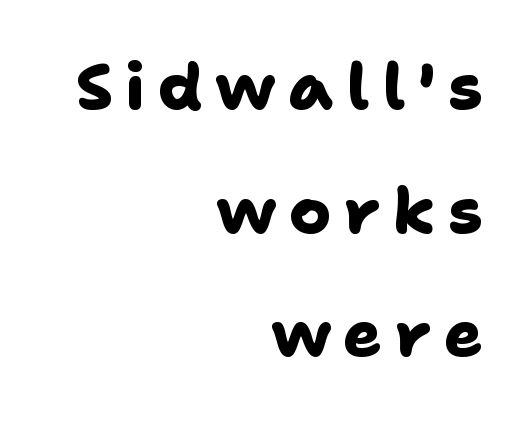
{"serif": "no", "bold": "yes", "weight": "heavy", "width": "normal", "stroke_contrast": "low", "x_height": "medium", "monospaced": "no", "underline": "no", "align": "right", "line_spacing": "loose", "line_spacing_ratio": 1.93, "letter_spacing": "wide", "letter_spacing_em": 0.2, "glyph_px": 64}
